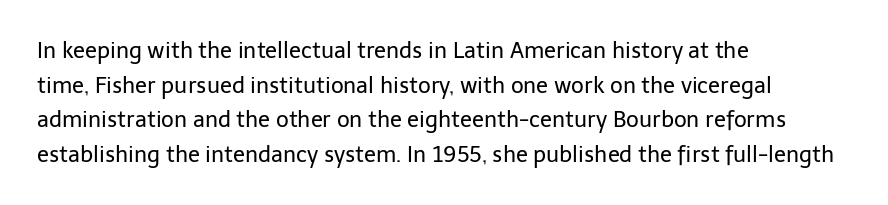
The image shows 22 px text type, upright; set left-aligned, normal line spacing (1.57x), normal letter spacing, not underlined.
